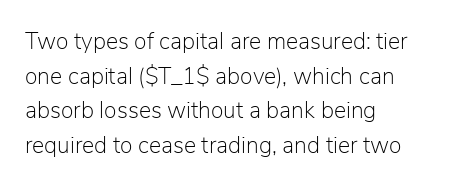
The image shows 23 px text type, upright; set left-aligned, normal line spacing (1.51x), normal letter spacing, not underlined.
